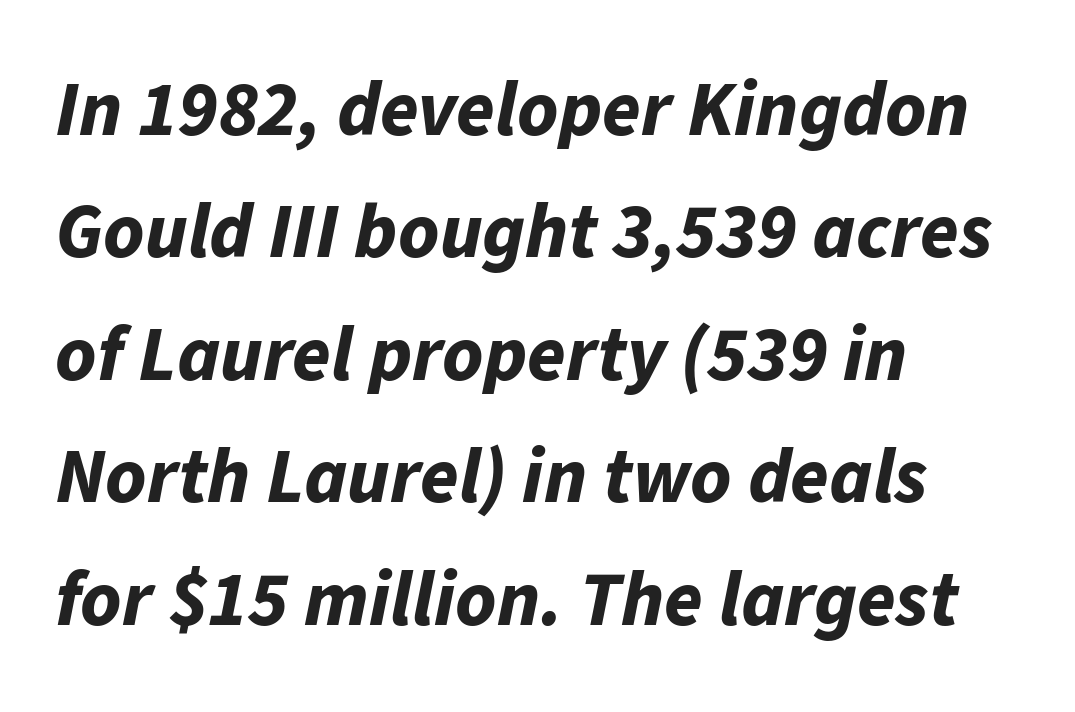
{"italic": "yes", "lean": "right", "slant_degrees": 11, "bold": "yes", "weight": "bold", "width": "normal", "stroke_contrast": "low", "x_height": "medium", "monospaced": "no", "underline": "no", "align": "left", "line_spacing": "normal", "line_spacing_ratio": 1.57, "letter_spacing": "normal", "letter_spacing_em": 0.0, "glyph_px": 78}
